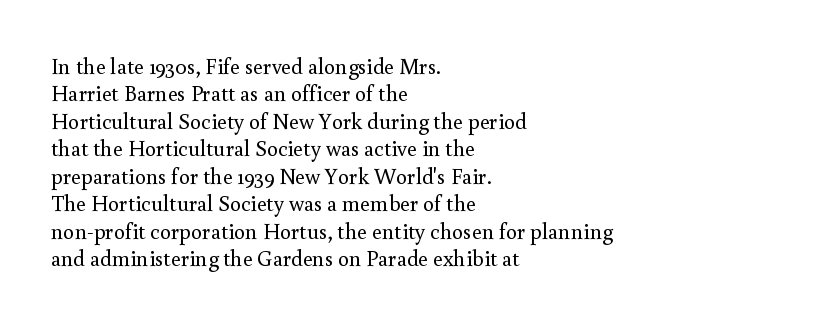
{"italic": "no", "bold": "no", "underline": "no", "align": "left", "line_spacing": "normal", "line_spacing_ratio": 1.25, "letter_spacing": "normal", "letter_spacing_em": 0.0, "glyph_px": 22}
